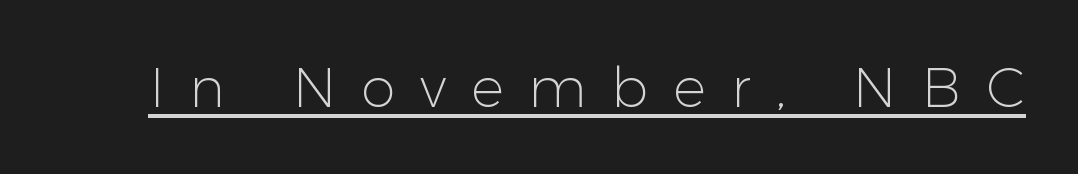
The image shows 55 px light sans-serif type, upright; set unusually wide letter spacing (+0.46 em), underlined; low stroke contrast and a medium x-height.
